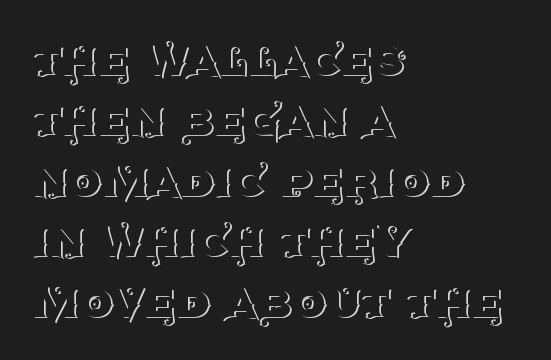
Each stroke keeps to a modest, everyday thickness or less. Small tapered or slab feet sit at the stroke ends, so this counts as serif. Vertical spacing — tight. What stands out about the letter spacing? Nothing — it is the standard amount.
